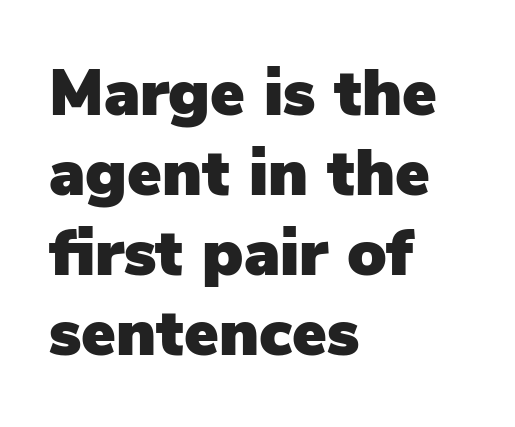
The image shows 65 px sans-serif type, upright; set left-aligned, line spacing 1.23x, normal letter spacing, not underlined; low stroke contrast and a medium x-height.
